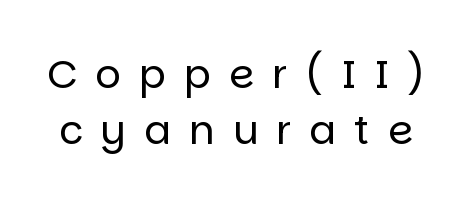
{"serif": "no", "italic": "no", "bold": "no", "weight": "regular", "width": "normal", "stroke_contrast": "low", "x_height": "large", "monospaced": "no", "underline": "no", "line_spacing": "normal", "line_spacing_ratio": 1.39, "letter_spacing": "wide", "letter_spacing_em": 0.45, "glyph_px": 40}
